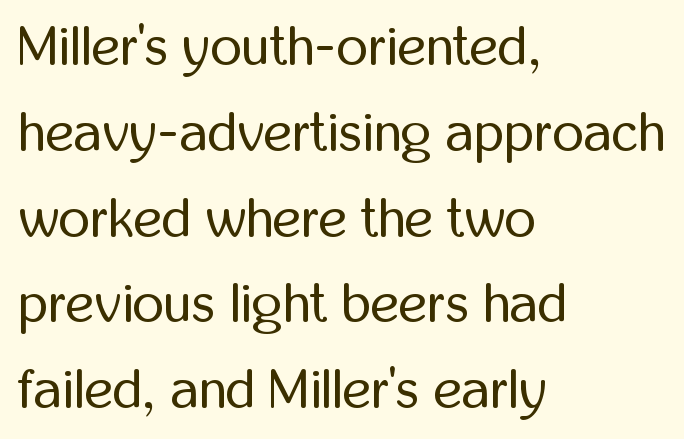
Q: Is the text bold? A: No.
Q: Is the text italic (slanted)? A: No, it is upright.
Q: Is the typeface a serif or a sans-serif typeface? A: Sans-serif.
Q: Is the text underlined? A: No.
Q: How is the paragraph aligned? A: Left-aligned.
Q: Is the spacing between letters normal or unusually wide? A: Normal.
Q: Is the spacing between lines tight, normal or loose? A: Normal.
Q: Width (condensed, normal, or wide)? A: Condensed.
Q: Stroke contrast? A: Low.
Q: x-height? A: Medium.
Q: Monospaced? A: No.
